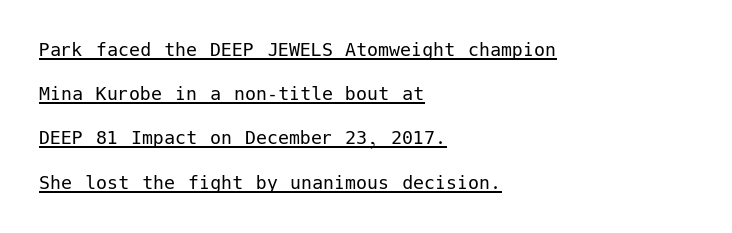
Q: Is the text bold? A: No.
Q: Is the text italic (slanted)? A: No, it is upright.
Q: Is the text underlined? A: Yes.
Q: How is the paragraph aligned? A: Left-aligned.
Q: Is the spacing between letters normal or unusually wide? A: Normal.
Q: Is the spacing between lines tight, normal or loose? A: Loose.
